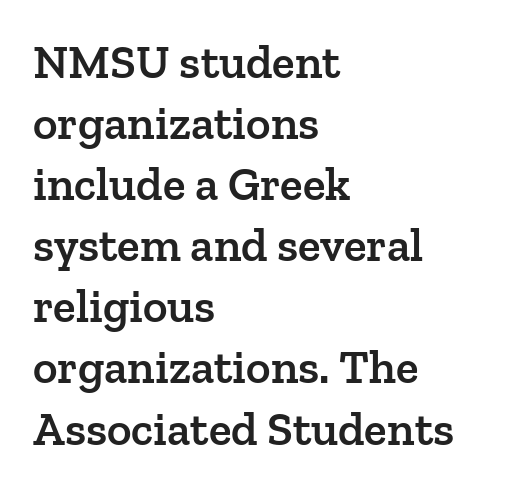
{"serif": "yes", "italic": "no", "bold": "semi", "weight": "semibold", "width": "normal", "stroke_contrast": "low", "x_height": "medium", "monospaced": "no", "underline": "no", "align": "left", "line_spacing": "normal", "line_spacing_ratio": 1.3, "letter_spacing": "normal", "letter_spacing_em": 0.0, "glyph_px": 47}
